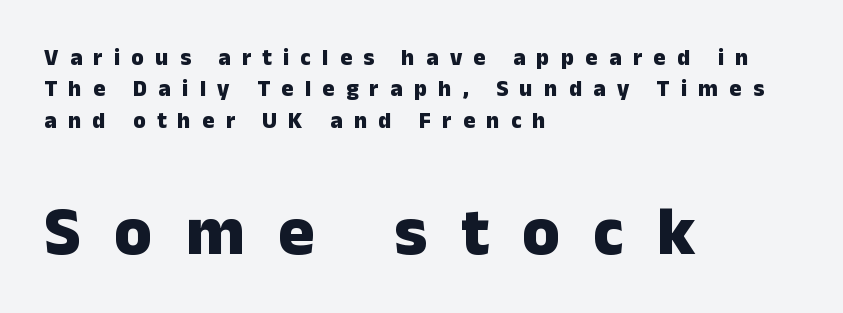
Q: Is the text bold? A: Yes.
Q: Is the text italic (slanted)? A: No, it is upright.
Q: Is the typeface a serif or a sans-serif typeface? A: Sans-serif.
Q: Is the text underlined? A: No.
Q: How is the paragraph aligned? A: Left-aligned.
Q: Is the spacing between letters normal or unusually wide? A: Unusually wide.
Q: Is the spacing between lines tight, normal or loose? A: Normal.
Q: Which block of text is set in a larger size, the first (top) or the second (bottom)? A: The second (bottom) one.
Q: Width (condensed, normal, or wide)? A: Normal.
Q: Stroke contrast? A: Low.
Q: x-height? A: Medium.
Q: Monospaced? A: No.
